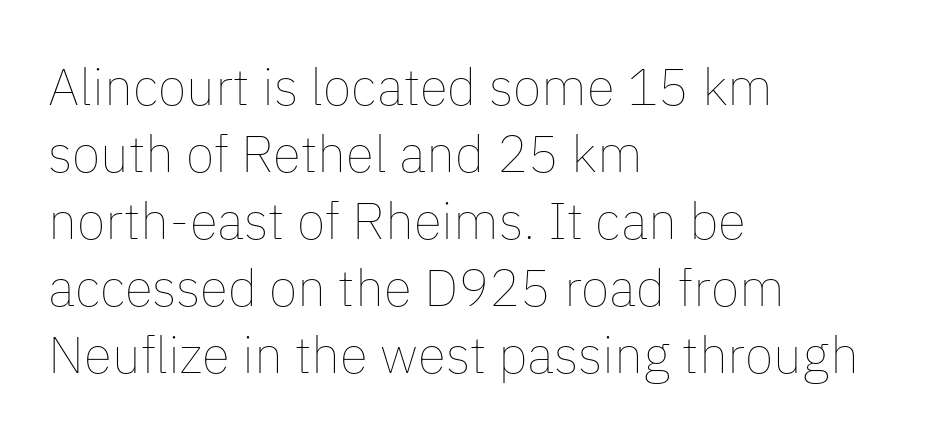
{"italic": "no", "bold": "no", "weight": "thin", "width": "normal", "stroke_contrast": "low", "x_height": "medium", "monospaced": "no", "underline": "no", "align": "left", "line_spacing": "normal", "line_spacing_ratio": 1.29, "letter_spacing": "normal", "letter_spacing_em": 0.0, "glyph_px": 52}
